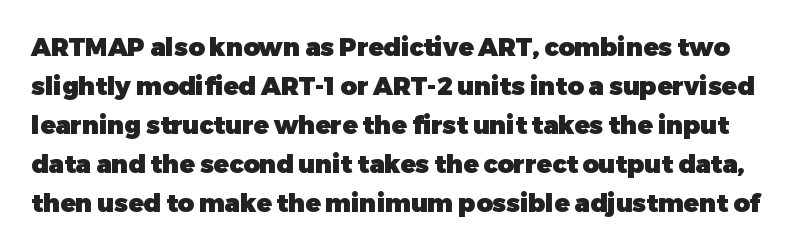
{"italic": "no", "bold": "yes", "underline": "no", "line_spacing": "normal", "line_spacing_ratio": 1.56, "letter_spacing": "normal", "letter_spacing_em": 0.0, "glyph_px": 25}
